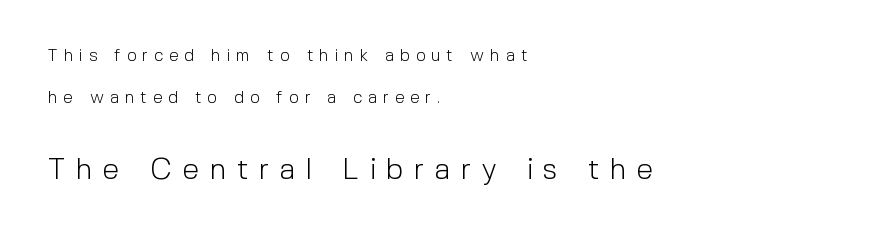
Q: Is the text bold? A: No.
Q: Is the text italic (slanted)? A: No, it is upright.
Q: Is the typeface a serif or a sans-serif typeface? A: Sans-serif.
Q: Is the text underlined? A: No.
Q: How is the paragraph aligned? A: Left-aligned.
Q: Is the spacing between letters normal or unusually wide? A: Unusually wide.
Q: Is the spacing between lines tight, normal or loose? A: Loose.
Q: Which block of text is set in a larger size, the first (top) or the second (bottom)? A: The second (bottom) one.
Q: Width (condensed, normal, or wide)? A: Normal.
Q: x-height? A: Medium.
Q: Monospaced? A: No.
